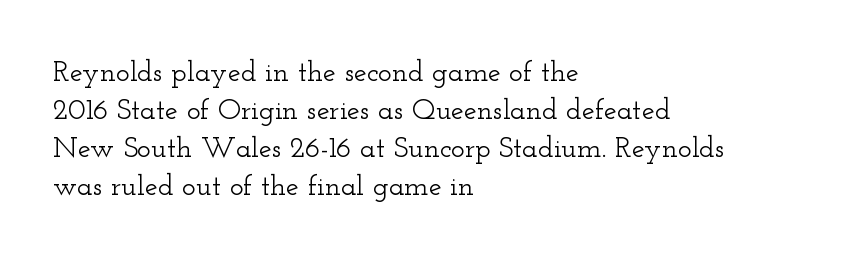
{"serif": "yes", "italic": "no", "width": "wide", "stroke_contrast": "low", "x_height": "small", "monospaced": "no", "underline": "no", "align": "left", "line_spacing": "normal", "line_spacing_ratio": 1.31, "letter_spacing": "normal", "letter_spacing_em": 0.0, "glyph_px": 29}
